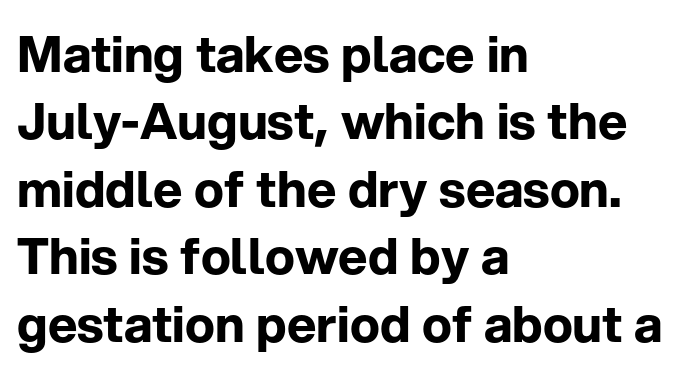
The passage shown is emphatically bold. Spacing between characters is what you'd get straight out of the box. The rendering uses a moderate line-height, typical for paragraphs. Which margin do the lines hug? The left one — the right edge is uneven. Quick note: not italic, upright.
